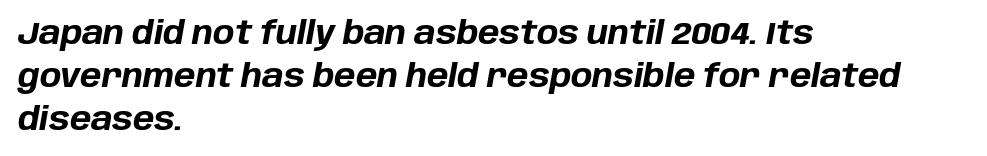
On the weight axis this lands at bold, roughly 700. Each row of text sits above clean, open space. Words appear dense and cohesive because spacing is normal. One glance says typical: line gaps are just what's usual. Notice how the stems are inclined rather than vertical — that's the hallmark of italics.
